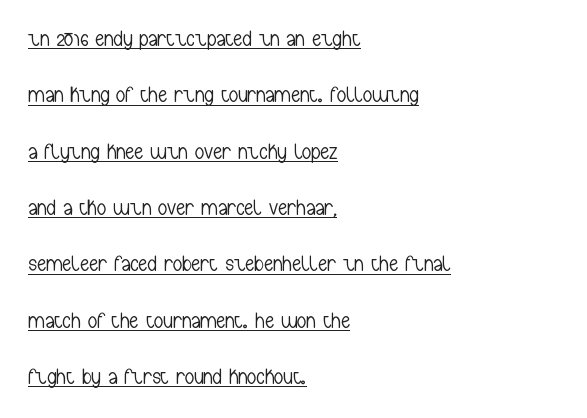
The image shows 23 px text type, upright; set left-aligned, loose line spacing (2.45x), normal letter spacing, underlined.
